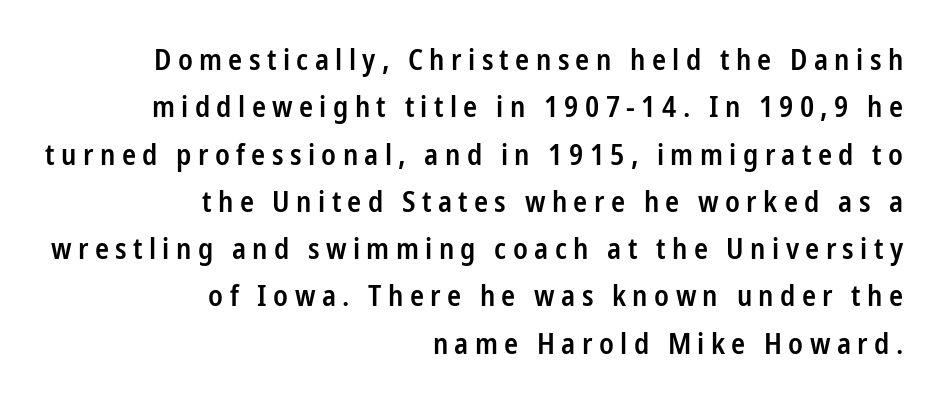
{"serif": "no", "italic": "no", "bold": "semi", "weight": "semibold", "width": "condensed", "stroke_contrast": "low", "x_height": "medium", "monospaced": "no", "underline": "no", "align": "right", "line_spacing": "normal", "line_spacing_ratio": 1.63, "letter_spacing": "wide", "letter_spacing_em": 0.22, "glyph_px": 29}
